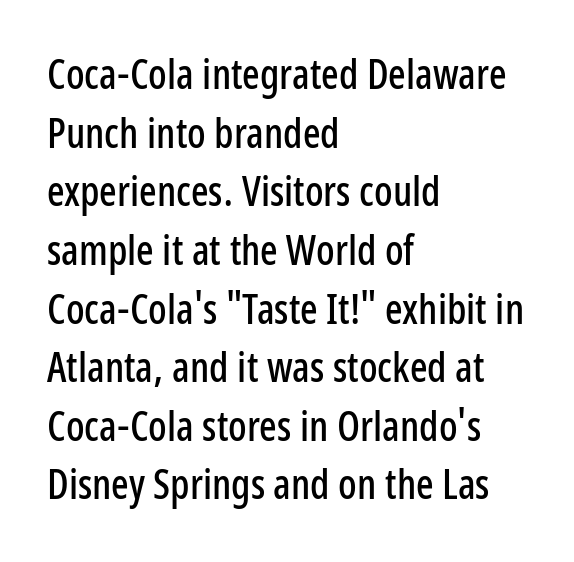
The image shows 41 px condensed sans-serif type, upright; set left-aligned, normal line spacing (1.43x), normal letter spacing, not underlined; low stroke contrast and a medium x-height.
